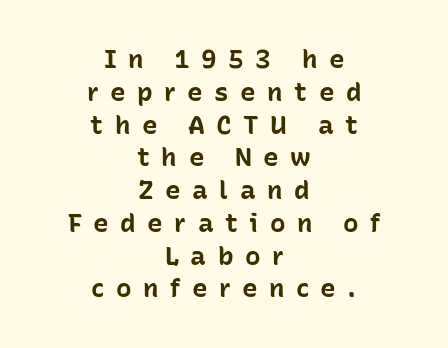
Q: Is the text bold? A: Yes.
Q: Is the text italic (slanted)? A: No, it is upright.
Q: Is the text underlined? A: No.
Q: How is the paragraph aligned? A: Centered.
Q: Is the spacing between letters normal or unusually wide? A: Unusually wide.
Q: Is the spacing between lines tight, normal or loose? A: Normal.
